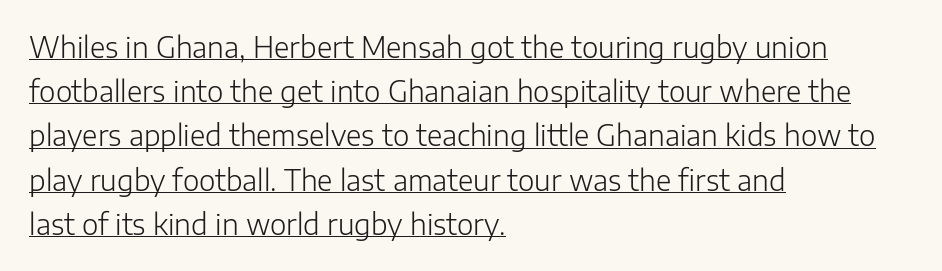
The image shows 28 px light sans-serif type, upright; set left-aligned, normal line spacing (1.58x), normal letter spacing, underlined; low stroke contrast and a medium x-height.
